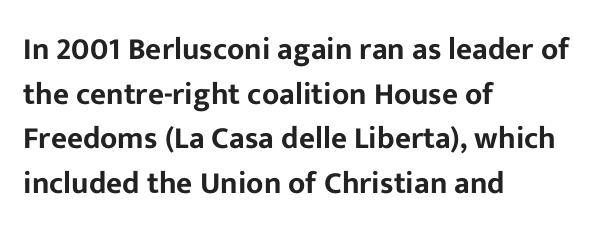
Q: Is the text italic (slanted)? A: No, it is upright.
Q: Is the typeface a serif or a sans-serif typeface? A: Sans-serif.
Q: Is the text underlined? A: No.
Q: How is the paragraph aligned? A: Left-aligned.
Q: Is the spacing between letters normal or unusually wide? A: Normal.
Q: Is the spacing between lines tight, normal or loose? A: Normal.
Q: Width (condensed, normal, or wide)? A: Normal.
Q: Stroke contrast? A: Low.
Q: x-height? A: Medium.
Q: Monospaced? A: No.
